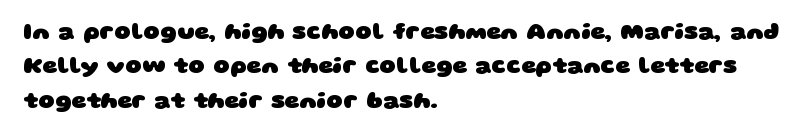
The area under the type is left untouched. Line starts are locked; line ends wander. Regarding leading, the lines here are spaced in the standard way. Heavy, bold letterforms.
